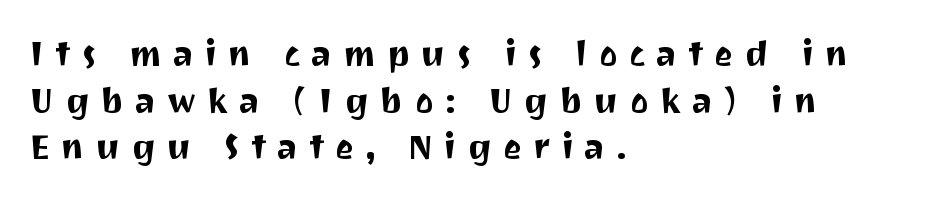
Q: Is the text italic (slanted)? A: No, it is upright.
Q: Is the typeface a serif or a sans-serif typeface? A: Sans-serif.
Q: Is the text underlined? A: No.
Q: How is the paragraph aligned? A: Left-aligned.
Q: Is the spacing between letters normal or unusually wide? A: Unusually wide.
Q: Is the spacing between lines tight, normal or loose? A: Normal.
Q: Width (condensed, normal, or wide)? A: Normal.
Q: Stroke contrast? A: Medium.
Q: x-height? A: Medium.
Q: Monospaced? A: No.
